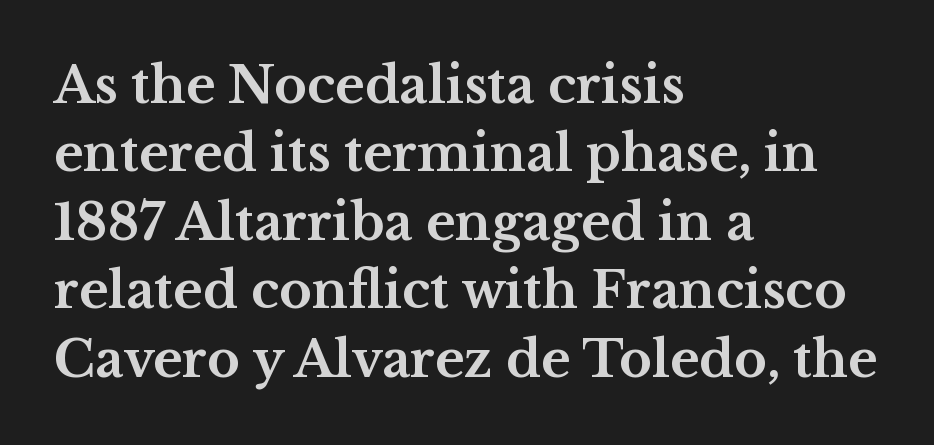
Q: Is the text bold? A: Yes.
Q: Is the text italic (slanted)? A: No, it is upright.
Q: Is the typeface a serif or a sans-serif typeface? A: Serif.
Q: Is the text underlined? A: No.
Q: How is the paragraph aligned? A: Left-aligned.
Q: Is the spacing between letters normal or unusually wide? A: Normal.
Q: Is the spacing between lines tight, normal or loose? A: Normal.
Q: Width (condensed, normal, or wide)? A: Wide.
Q: Stroke contrast? A: Medium.
Q: x-height? A: Medium.
Q: Monospaced? A: No.
